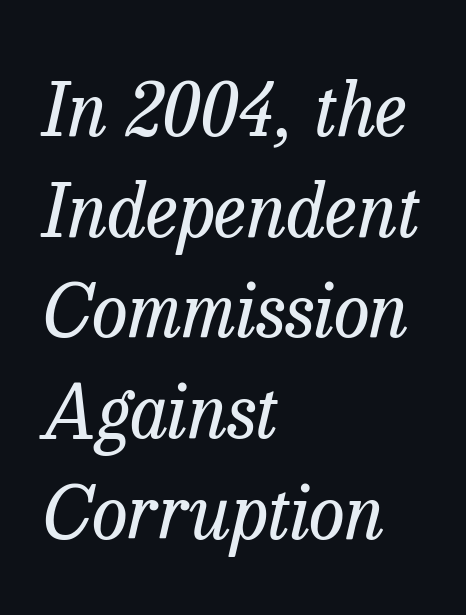
{"serif": "yes", "italic": "yes", "lean": "right", "slant_degrees": 13, "bold": "no", "weight": "regular", "width": "normal", "stroke_contrast": "low", "x_height": "medium", "monospaced": "no", "underline": "no", "align": "left", "line_spacing": "normal", "line_spacing_ratio": 1.38, "letter_spacing": "normal", "letter_spacing_em": 0.0, "glyph_px": 73}
